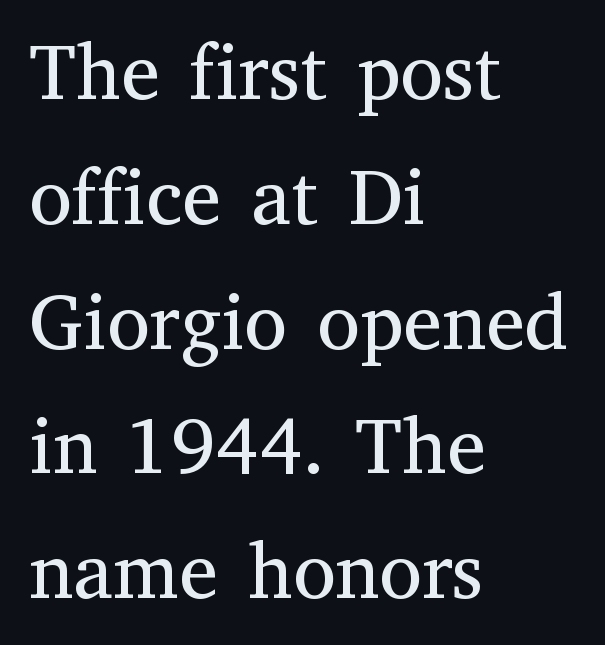
{"serif": "yes", "italic": "no", "bold": "no", "weight": "regular", "width": "normal", "stroke_contrast": "medium", "x_height": "medium", "monospaced": "no", "underline": "no", "align": "left", "line_spacing": "normal", "line_spacing_ratio": 1.6, "letter_spacing": "normal", "letter_spacing_em": 0.0, "glyph_px": 78}
